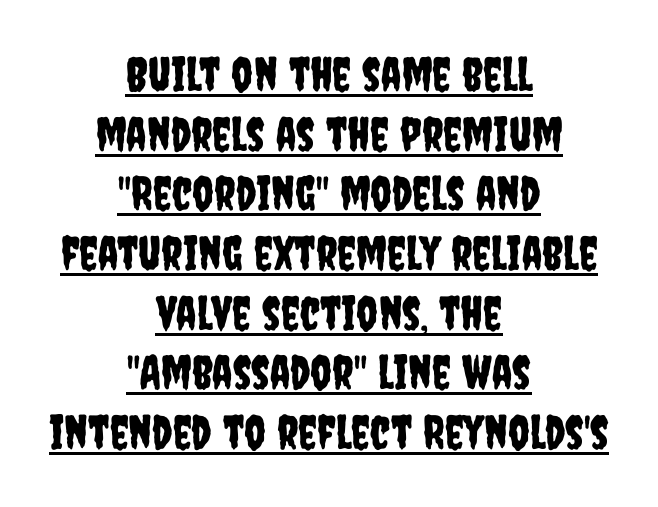
{"serif": "no", "italic": "no", "width": "condensed", "stroke_contrast": "low", "x_height": "large", "monospaced": "no", "underline": "yes", "align": "center", "line_spacing": "normal", "line_spacing_ratio": 1.27, "letter_spacing": "normal", "letter_spacing_em": 0.0, "glyph_px": 47}
